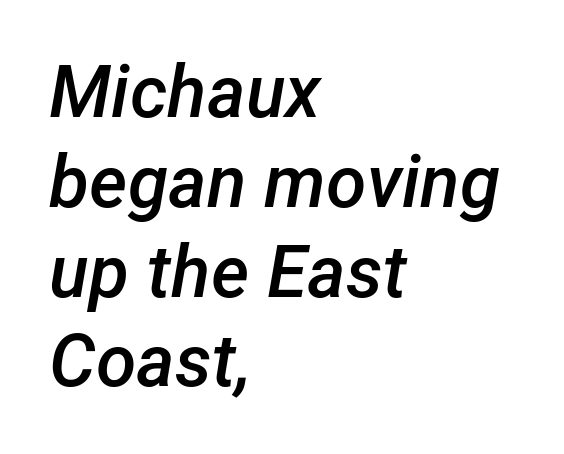
Q: Is the text bold? A: Semi-bold.
Q: Is the text italic (slanted)? A: Yes, it leans right by about 12 degrees.
Q: Is the text underlined? A: No.
Q: How is the paragraph aligned? A: Left-aligned.
Q: Is the spacing between letters normal or unusually wide? A: Normal.
Q: Width (condensed, normal, or wide)? A: Normal.
Q: Stroke contrast? A: Low.
Q: x-height? A: Medium.
Q: Monospaced? A: No.
